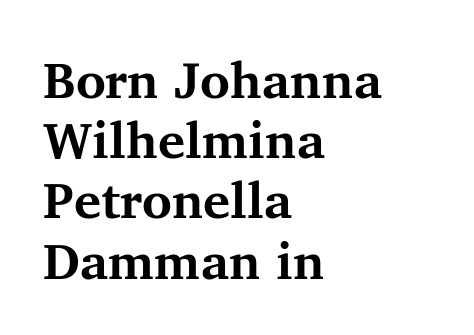
The image shows 51 px bold serif type, upright; set left-aligned, line spacing 1.18x, normal letter spacing, not underlined; medium stroke contrast and a medium x-height.
